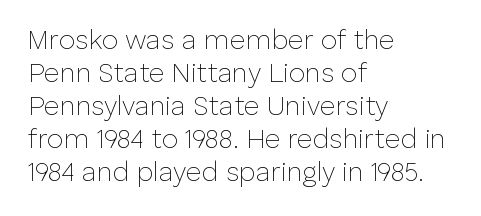
The type sits square on the baseline with zero lean. All the whitespace from short lines collects on the right. Students, note that the glyphs here touch the page at normal intervals. Weight class: somewhere from thin through regular. The foot of each line stays bare and open.
